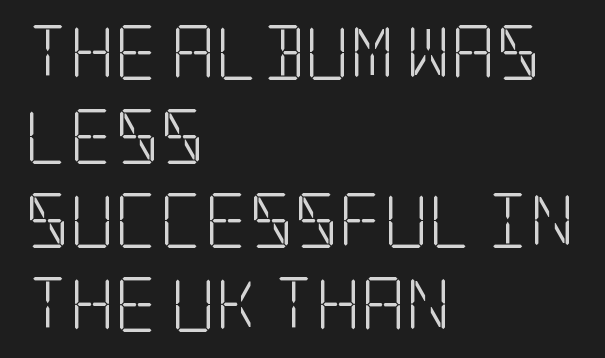
The image shows 55 px light, condensed serif type, upright; set left-aligned, normal line spacing (1.53x), normal letter spacing, not underlined; low stroke contrast and a large x-height.
